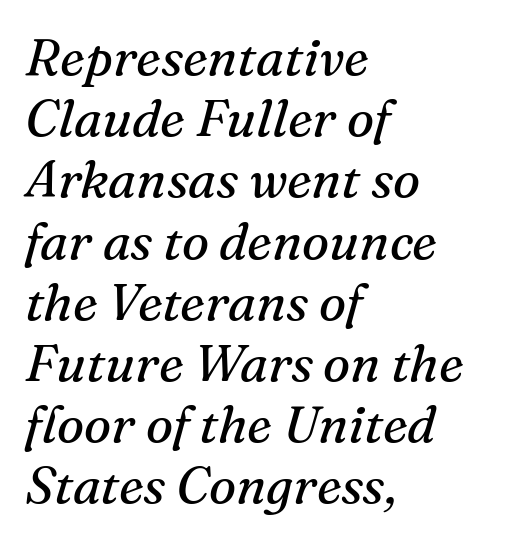
The image shows 51 px regular-weight serif type, italic (leaning right); set left-aligned, line spacing 1.2x, normal letter spacing, not underlined; medium stroke contrast and a medium x-height.
